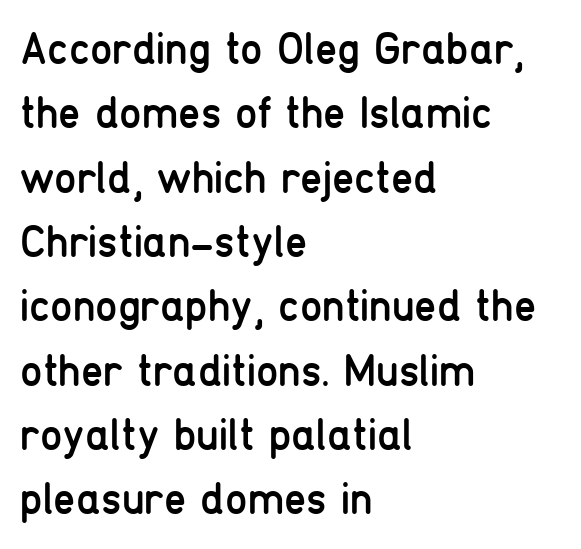
The image shows 45 px regular-weight, condensed sans-serif type, upright; set left-aligned, normal line spacing (1.43x), normal letter spacing, not underlined; low stroke contrast and a medium x-height.
